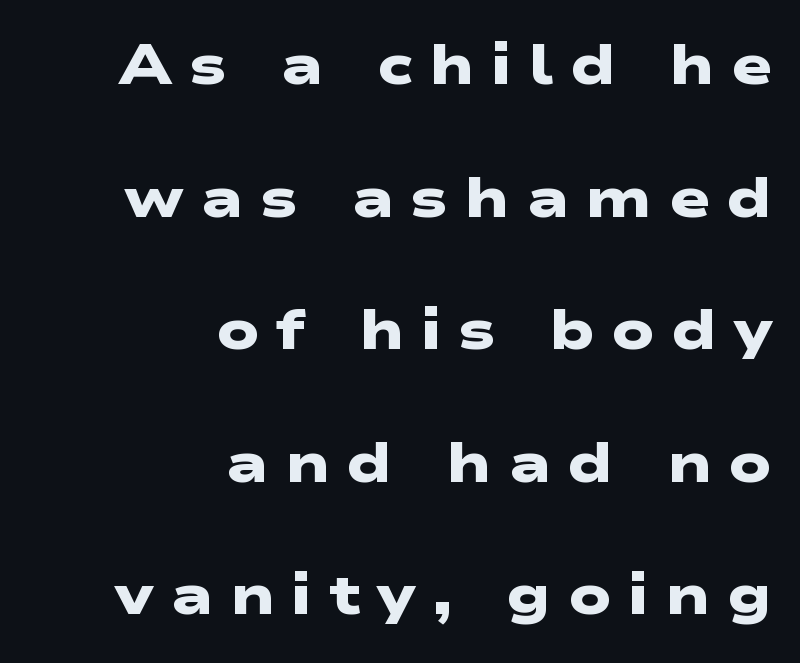
Q: Is the text bold? A: Yes.
Q: Is the typeface a serif or a sans-serif typeface? A: Sans-serif.
Q: Is the text underlined? A: No.
Q: How is the paragraph aligned? A: Right-aligned.
Q: Is the spacing between letters normal or unusually wide? A: Unusually wide.
Q: Is the spacing between lines tight, normal or loose? A: Loose.
Q: Width (condensed, normal, or wide)? A: Wide.
Q: Stroke contrast? A: Low.
Q: x-height? A: Medium.
Q: Monospaced? A: No.
